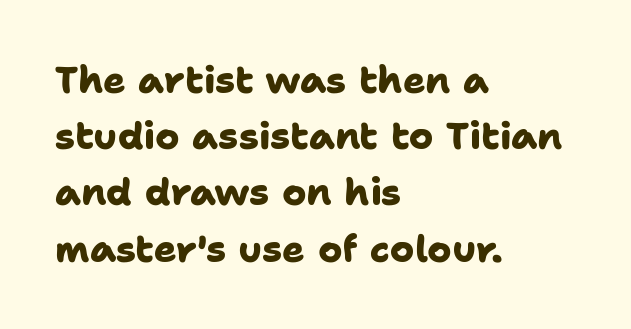
The image shows 37 px heavy sans-serif type; set left-aligned, normal line spacing (1.52x), normal letter spacing, not underlined; low stroke contrast and a medium x-height.
